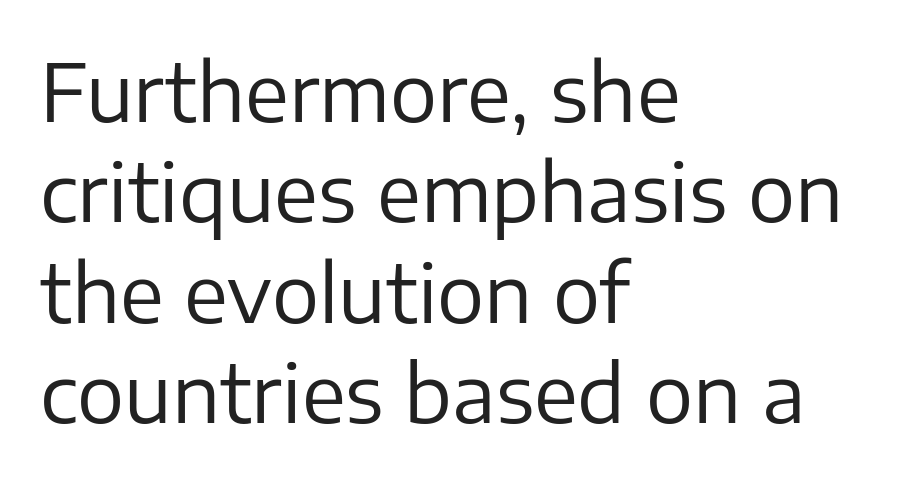
The image shows 79 px regular-weight sans-serif type, upright; set left-aligned, normal line spacing (1.27x), normal letter spacing, not underlined; low stroke contrast and a medium x-height.
